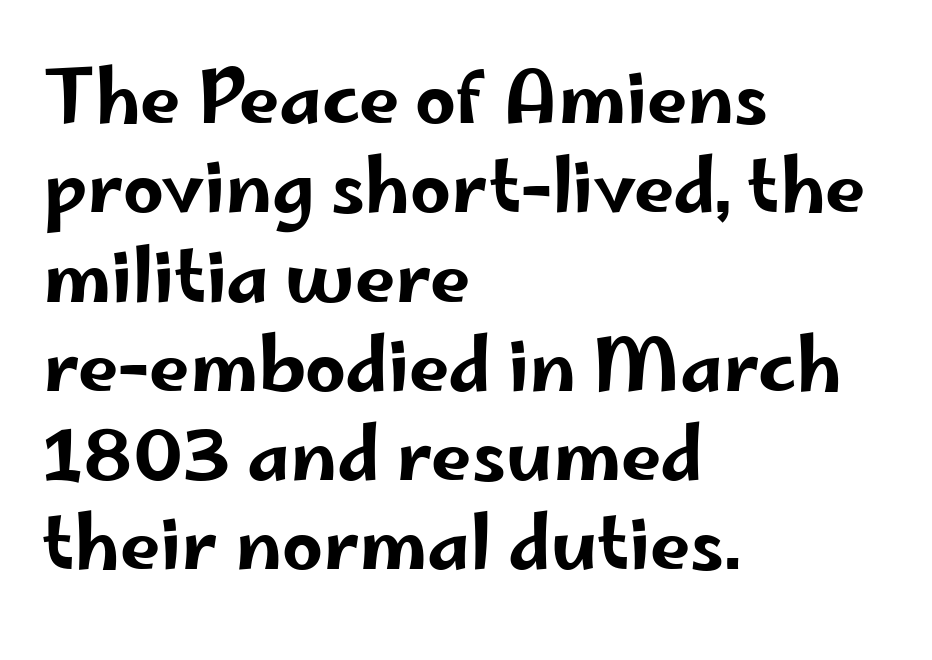
Quick note: not italic, upright. The strip under each line holds only bare page. Each letter keeps its own natural width here, so spacing adapts to shape. The rendering anchors every line to the left-hand side. Glyph-to-glyph distance matches everyday printed text.
